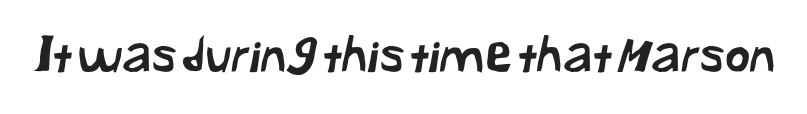
Q: Is the typeface a serif or a sans-serif typeface? A: Sans-serif.
Q: Is the text underlined? A: No.
Q: Is the spacing between letters normal or unusually wide? A: Normal.
Q: Width (condensed, normal, or wide)? A: Normal.
Q: Stroke contrast? A: Low.
Q: x-height? A: Medium.
Q: Monospaced? A: No.
